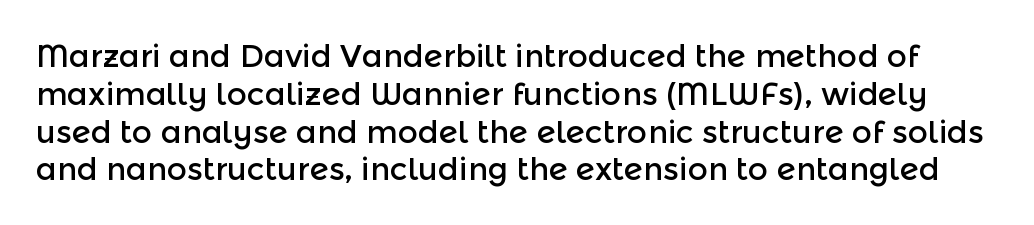
Q: Is the text italic (slanted)? A: No, it is upright.
Q: Is the typeface a serif or a sans-serif typeface? A: Sans-serif.
Q: Is the text underlined? A: No.
Q: Is the spacing between letters normal or unusually wide? A: Normal.
Q: Width (condensed, normal, or wide)? A: Normal.
Q: x-height? A: Medium.
Q: Monospaced? A: No.
